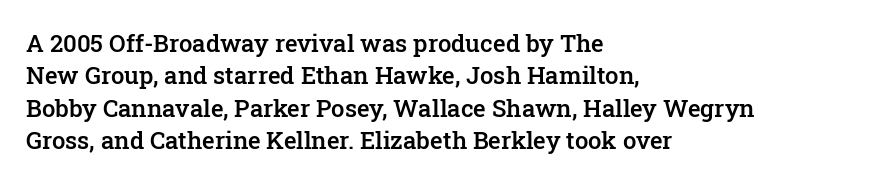
Does the leading feel generous? No, just average. Words float on clear page, feet unadorned. These lines carry some extra weight — a demibold, not a full bold. A classic flush-left, rag-right setting is used for this passage. The letters sit at their default tracking, neither squeezed nor spread.
